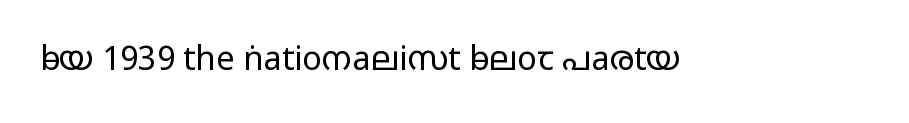
{"serif": "no", "italic": "no", "bold": "no", "weight": "light", "width": "wide", "stroke_contrast": "low", "x_height": "medium", "monospaced": "no", "underline": "no", "letter_spacing": "normal", "letter_spacing_em": 0.0, "glyph_px": 33}
